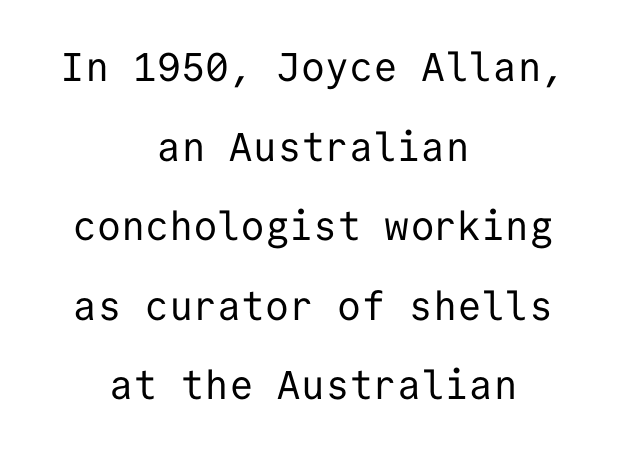
Are there feet on the stems? There aren't — it's a sans. Every row of glyphs is offset so its center matches the block's center. Spacing verdict: monospaced, one width for all characters. The passage shown stacks its lines with a broad gap. Bold? No — there's no thickening of the strokes. Lines of text with bare space underneath.
